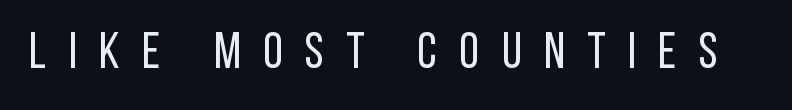
{"serif": "no", "italic": "no", "bold": "no", "weight": "regular", "width": "condensed", "stroke_contrast": "low", "x_height": "large", "monospaced": "no", "underline": "no", "letter_spacing": "wide", "letter_spacing_em": 0.44, "glyph_px": 51}
